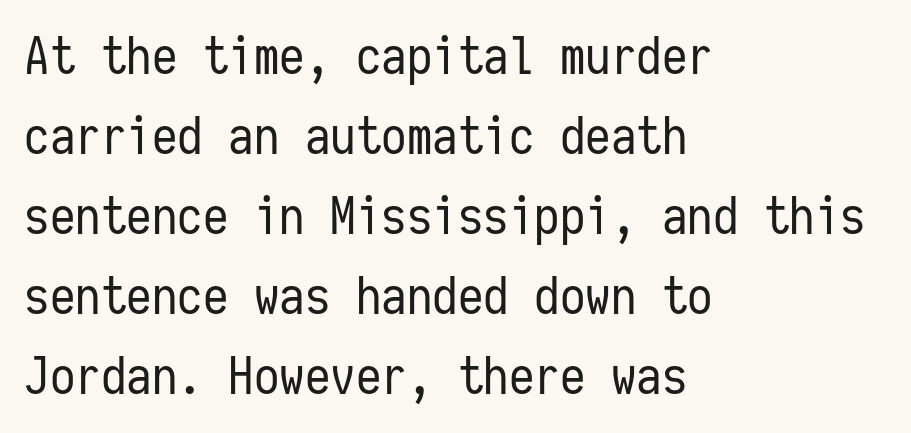
The image shows 51 px regular-weight, condensed sans-serif type, upright, monospaced; set left-aligned, normal line spacing (1.57x), normal letter spacing, not underlined; low stroke contrast and a medium x-height.
